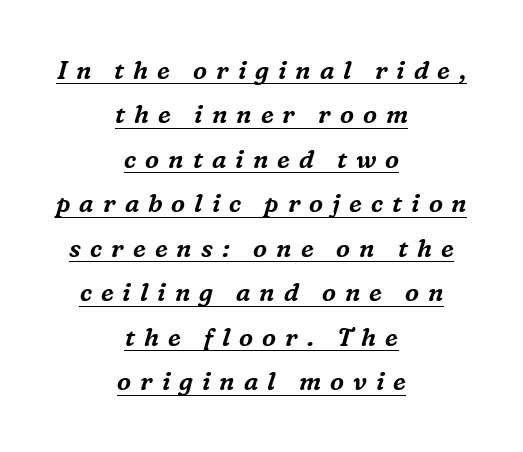
{"italic": "yes", "lean": "right", "slant_degrees": 16, "underline": "yes", "align": "center", "line_spacing_ratio": 1.78, "letter_spacing": "wide", "letter_spacing_em": 0.36, "glyph_px": 25}
